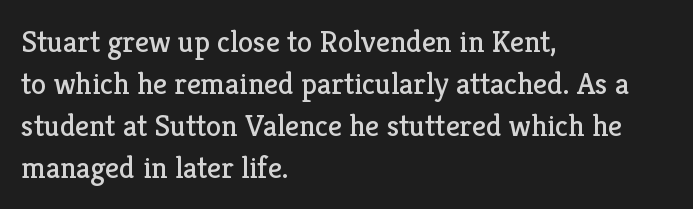
The image shows 31 px regular-weight serif type, upright; set left-aligned, normal line spacing (1.36x), normal letter spacing, not underlined; low stroke contrast and a medium x-height.
